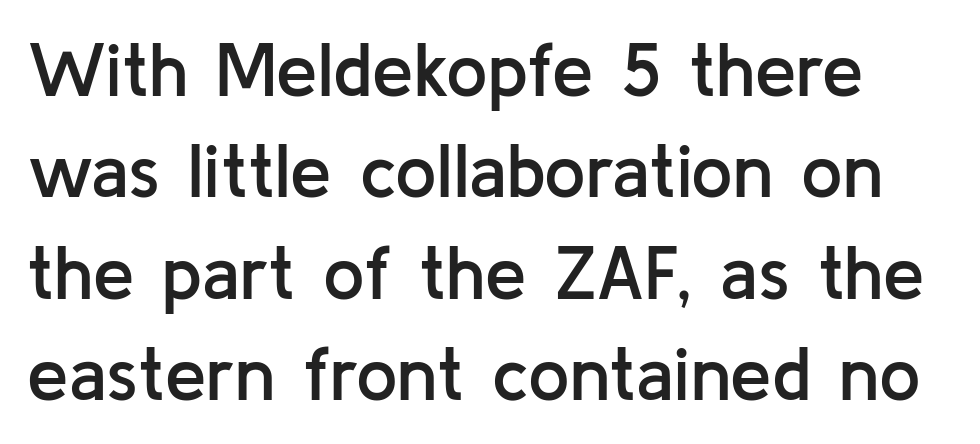
Here the designer chose a conventional face with non-uniform glyph widths. The strokes are fattened partway — semibold, not bold. To sum up the face: it is a sans, with no serifs. Interline gaps are of average width in this sample.
